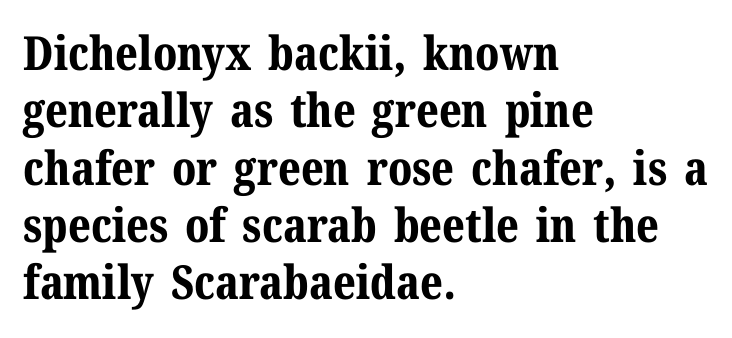
Does the copy run flush right? No — it runs flush left. Between one letter and the next there's only the usual sliver of space. It's the straight-up-and-down kind of type. Weight: bold. This sample has the flowing, uneven cadence of proportional lettering. Lines of text with bare space underneath.
